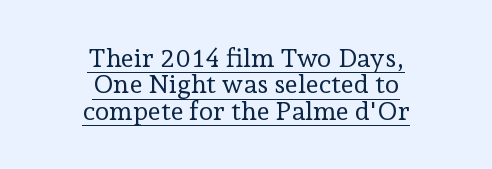
Q: Is the text bold? A: No.
Q: Is the text italic (slanted)? A: No, it is upright.
Q: Is the text underlined? A: Yes.
Q: How is the paragraph aligned? A: Centered.
Q: Is the spacing between letters normal or unusually wide? A: Normal.
Q: Is the spacing between lines tight, normal or loose? A: Tight.
